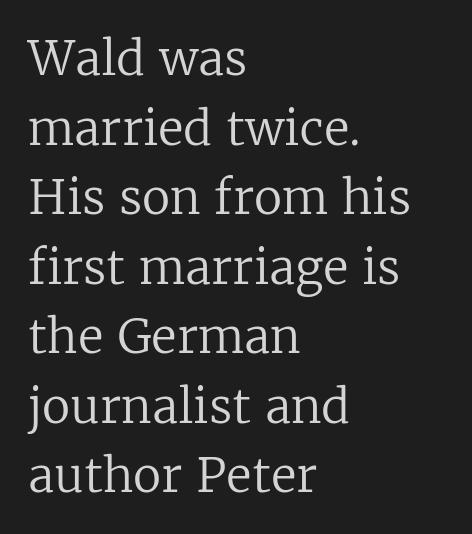
{"serif": "yes", "italic": "no", "bold": "no", "weight": "regular", "width": "normal", "stroke_contrast": "low", "x_height": "medium", "monospaced": "no", "underline": "no", "align": "left", "line_spacing": "normal", "line_spacing_ratio": 1.48, "letter_spacing": "normal", "letter_spacing_em": 0.0, "glyph_px": 47}
